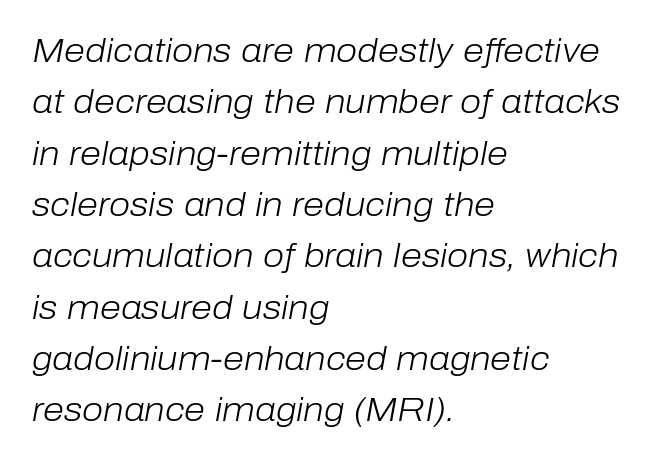
Q: Is the text bold? A: No.
Q: Is the text italic (slanted)? A: Yes, it leans right by about 10 degrees.
Q: Is the text underlined? A: No.
Q: How is the paragraph aligned? A: Left-aligned.
Q: Is the spacing between letters normal or unusually wide? A: Normal.
Q: Is the spacing between lines tight, normal or loose? A: Normal.
Q: Width (condensed, normal, or wide)? A: Normal.
Q: Stroke contrast? A: Low.
Q: x-height? A: Medium.
Q: Monospaced? A: No.
